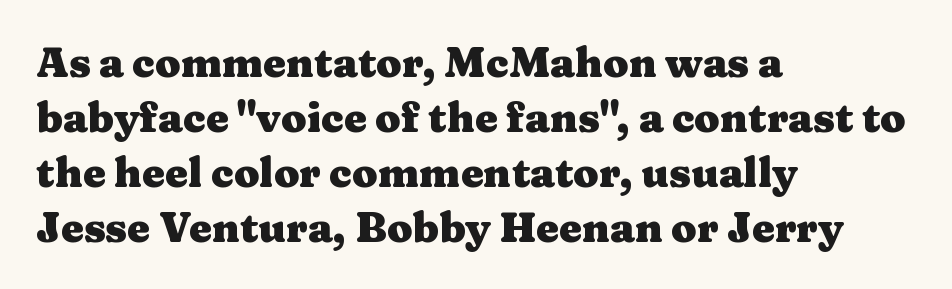
The image shows 41 px heavy, wide serif type, upright; set left-aligned, normal line spacing (1.34x), normal letter spacing, not underlined; medium stroke contrast and a medium x-height.
